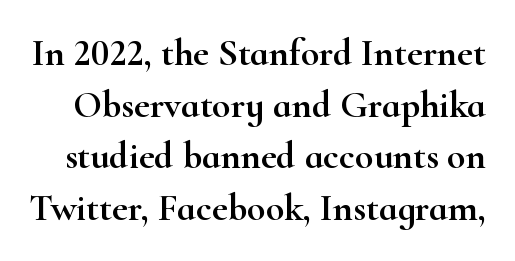
You could not count columns in this text — the font is proportionally spaced. The axis of the letterforms is exactly vertical. Words float on clear page, feet unadorned. One glance says typical: line gaps are just what's usual. Nobody touched the tracking dial on this one. The letters carry serifs — small finishing strokes at the ends of their stems.
